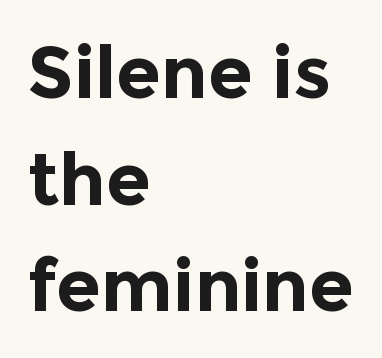
Q: Is the text bold? A: Yes.
Q: Is the text italic (slanted)? A: No, it is upright.
Q: Is the typeface a serif or a sans-serif typeface? A: Sans-serif.
Q: Is the text underlined? A: No.
Q: How is the paragraph aligned? A: Left-aligned.
Q: Is the spacing between letters normal or unusually wide? A: Normal.
Q: Is the spacing between lines tight, normal or loose? A: Normal.
Q: Width (condensed, normal, or wide)? A: Normal.
Q: x-height? A: Medium.
Q: Monospaced? A: No.
